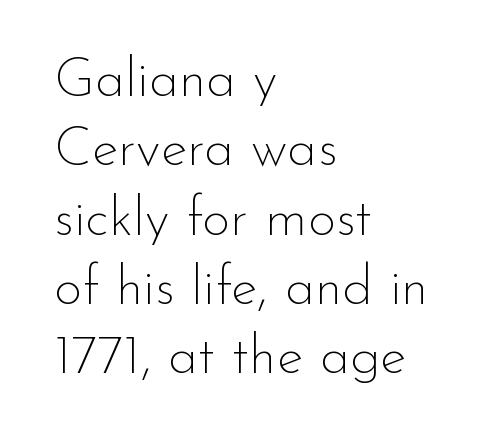
{"serif": "no", "italic": "no", "bold": "no", "weight": "thin", "width": "normal", "stroke_contrast": "low", "x_height": "small", "monospaced": "no", "underline": "no", "align": "left", "line_spacing": "normal", "line_spacing_ratio": 1.26, "letter_spacing": "normal", "letter_spacing_em": 0.0, "glyph_px": 55}
